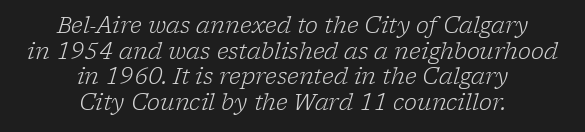
The image shows 22 px text type, italic (leaning right); set centered, line spacing 1.16x, normal letter spacing, not underlined.
